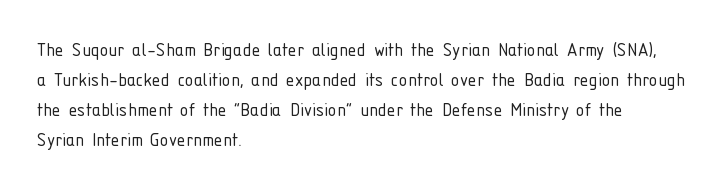
{"italic": "no", "bold": "no", "underline": "no", "align": "left", "line_spacing": "normal", "line_spacing_ratio": 1.37, "letter_spacing": "normal", "letter_spacing_em": 0.0, "glyph_px": 22}
